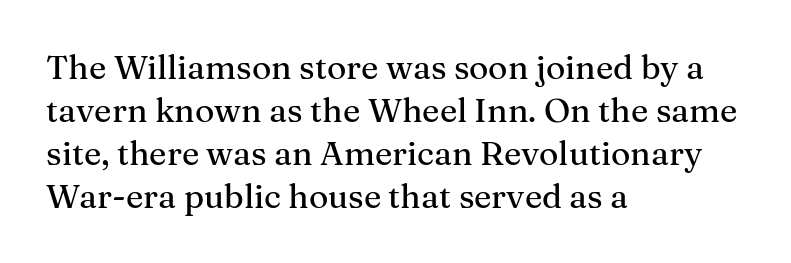
Q: Is the text italic (slanted)? A: No, it is upright.
Q: Is the typeface a serif or a sans-serif typeface? A: Serif.
Q: Is the text underlined? A: No.
Q: How is the paragraph aligned? A: Left-aligned.
Q: Is the spacing between letters normal or unusually wide? A: Normal.
Q: Is the spacing between lines tight, normal or loose? A: Normal.
Q: Width (condensed, normal, or wide)? A: Normal.
Q: Stroke contrast? A: Medium.
Q: x-height? A: Medium.
Q: Monospaced? A: No.
